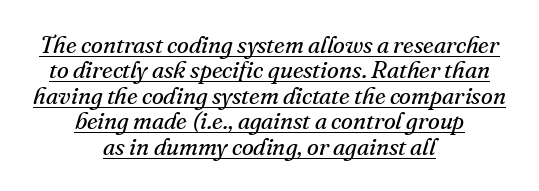
{"italic": "yes", "lean": "right", "slant_degrees": 16, "bold": "no", "underline": "yes", "align": "center", "line_spacing": "tight", "line_spacing_ratio": 1.06, "letter_spacing": "normal", "letter_spacing_em": 0.0, "glyph_px": 24}
